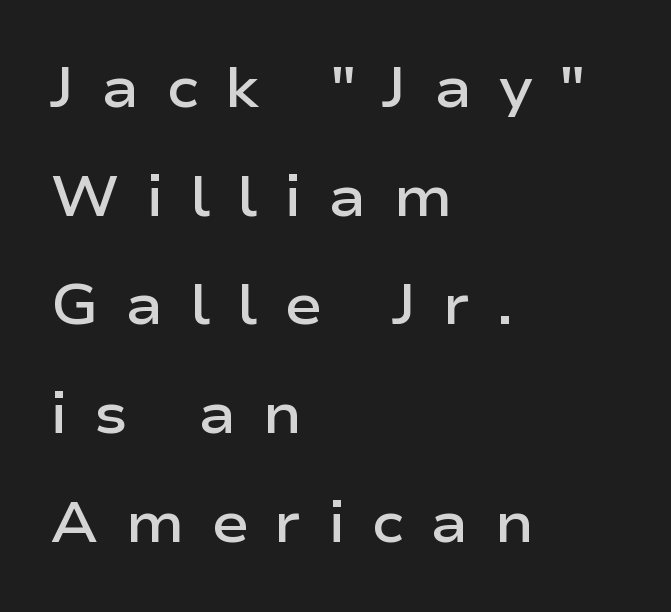
Q: Is the text bold? A: Semi-bold.
Q: Is the text italic (slanted)? A: No, it is upright.
Q: Is the typeface a serif or a sans-serif typeface? A: Sans-serif.
Q: Is the text underlined? A: No.
Q: How is the paragraph aligned? A: Left-aligned.
Q: Is the spacing between letters normal or unusually wide? A: Unusually wide.
Q: Is the spacing between lines tight, normal or loose? A: Loose.
Q: Width (condensed, normal, or wide)? A: Wide.
Q: Stroke contrast? A: Low.
Q: x-height? A: Medium.
Q: Monospaced? A: No.
